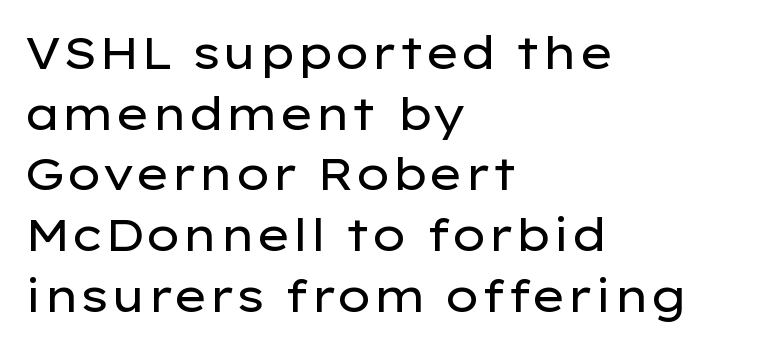
No feet cap the strokes, marking this as sans-serif type. A roman cut, with each character standing at attention. This rendering uses left alignment, leaving the right contour irregular. Lines of text with bare space underneath.
